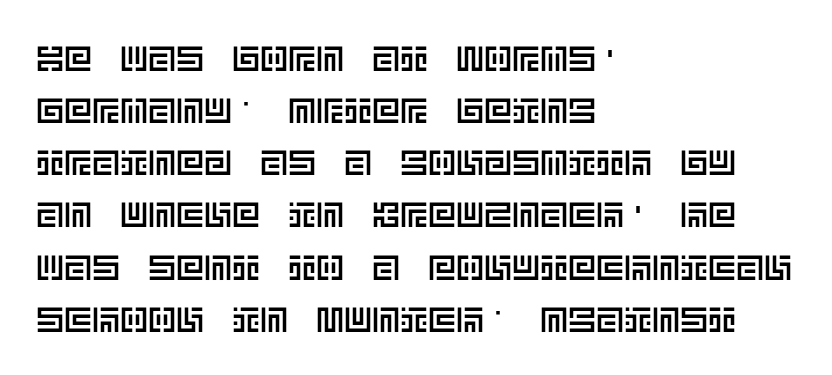
The image shows 35 px text type, upright; set left-aligned, normal line spacing (1.49x), normal letter spacing, not underlined; a large x-height.
